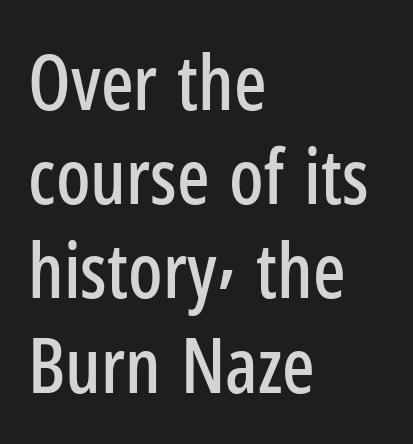
These lines stack with their left ends in a neat column. The letterforms sit shoulder to shoulder at normal distance. The font's upright variant was chosen for this text. In terms of letterform style, serifs are entirely absent.
